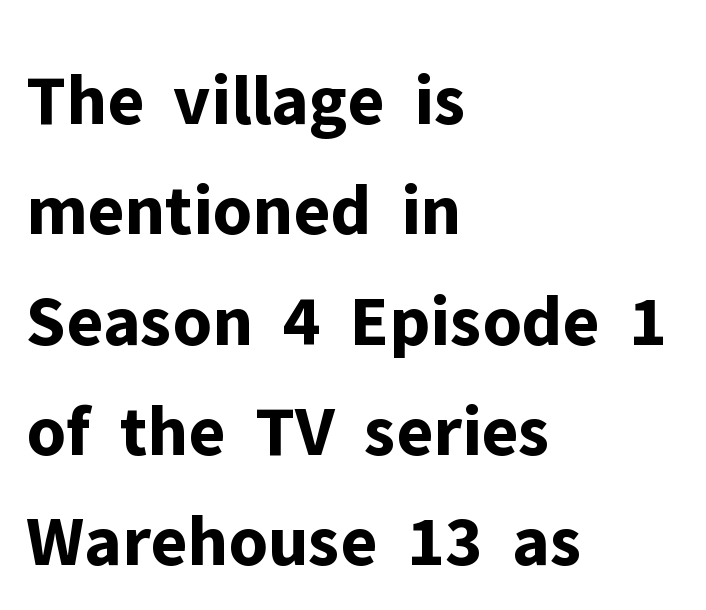
Q: Is the text bold? A: Yes.
Q: Is the text italic (slanted)? A: No, it is upright.
Q: Is the typeface a serif or a sans-serif typeface? A: Sans-serif.
Q: Is the text underlined? A: No.
Q: How is the paragraph aligned? A: Left-aligned.
Q: Is the spacing between letters normal or unusually wide? A: Normal.
Q: Is the spacing between lines tight, normal or loose? A: Normal.
Q: Width (condensed, normal, or wide)? A: Normal.
Q: Stroke contrast? A: Low.
Q: x-height? A: Medium.
Q: Monospaced? A: No.
